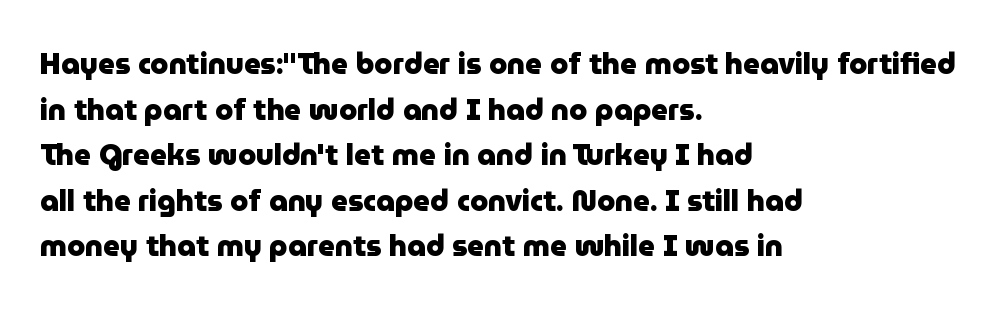
Q: Is the text bold? A: Yes.
Q: Is the text italic (slanted)? A: No, it is upright.
Q: Is the typeface a serif or a sans-serif typeface? A: Sans-serif.
Q: Is the text underlined? A: No.
Q: How is the paragraph aligned? A: Left-aligned.
Q: Is the spacing between letters normal or unusually wide? A: Normal.
Q: Is the spacing between lines tight, normal or loose? A: Normal.
Q: Width (condensed, normal, or wide)? A: Normal.
Q: Stroke contrast? A: Low.
Q: x-height? A: Medium.
Q: Monospaced? A: No.
